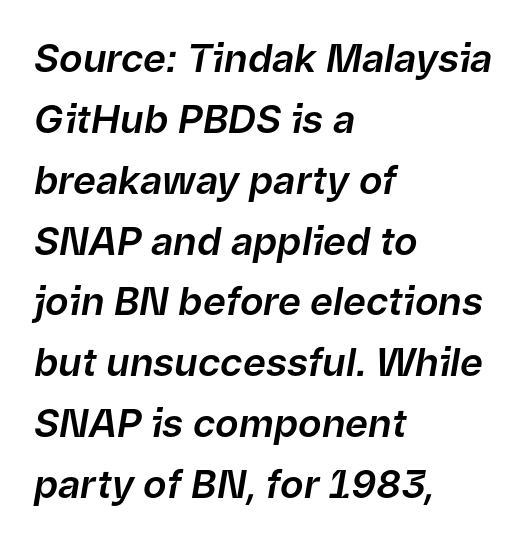
Default kerning and tracking; the words read as compact shapes. Line starts are locked; line ends wander. This sample has the flowing, uneven cadence of proportional lettering. The font's italic variant was chosen for this text. The baseline area is clear.
